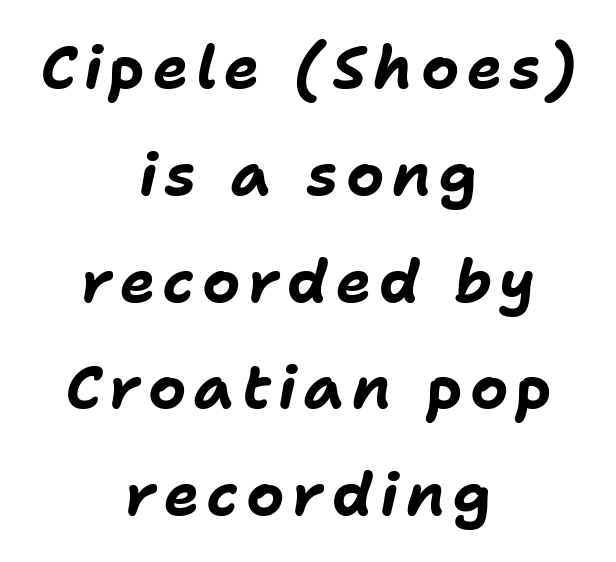
The image shows 59 px bold type, italic (leaning right); set centered, line spacing 1.81x, not underlined; low stroke contrast and a medium x-height.
